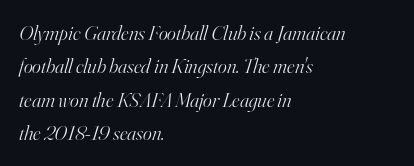
The axis of the letterforms is tilted away from vertical. The face used here is rendered with its standard letterfit. Whoever set this chose a conventional vertical rhythm. Reading down the block, your eye returns to a fixed left position each line. The baseline area is clear.
